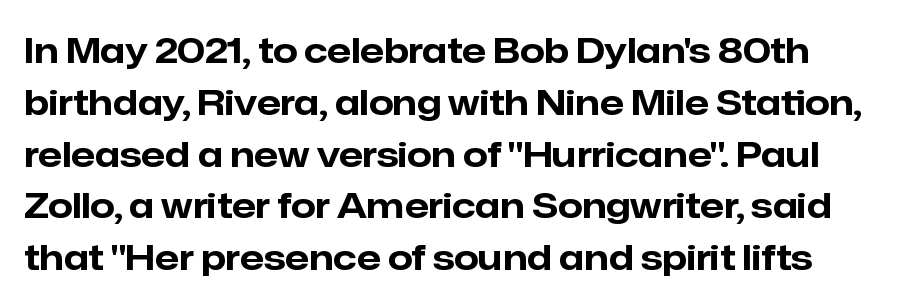
Q: Is the text bold? A: Yes.
Q: Is the text italic (slanted)? A: No, it is upright.
Q: Is the typeface a serif or a sans-serif typeface? A: Sans-serif.
Q: Is the text underlined? A: No.
Q: Is the spacing between letters normal or unusually wide? A: Normal.
Q: Is the spacing between lines tight, normal or loose? A: Normal.
Q: Width (condensed, normal, or wide)? A: Normal.
Q: Stroke contrast? A: Low.
Q: x-height? A: Medium.
Q: Monospaced? A: No.
